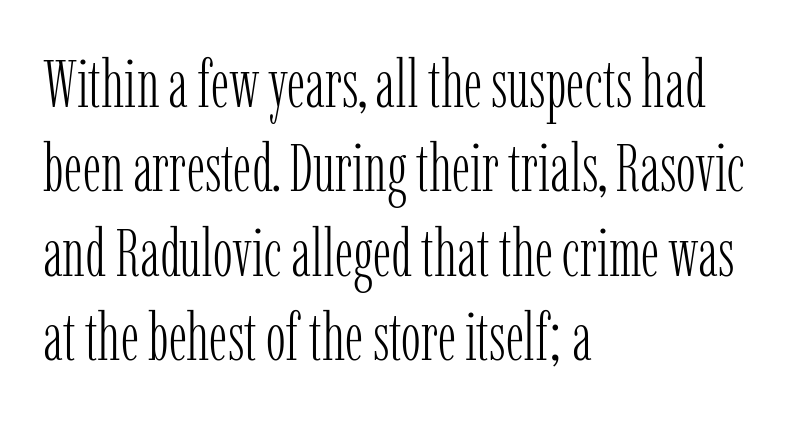
Q: Is the text bold? A: No.
Q: Is the text italic (slanted)? A: No, it is upright.
Q: Is the typeface a serif or a sans-serif typeface? A: Serif.
Q: Is the text underlined? A: No.
Q: How is the paragraph aligned? A: Left-aligned.
Q: Is the spacing between letters normal or unusually wide? A: Normal.
Q: Is the spacing between lines tight, normal or loose? A: Normal.
Q: Width (condensed, normal, or wide)? A: Condensed.
Q: Stroke contrast? A: Low.
Q: x-height? A: Medium.
Q: Monospaced? A: No.
